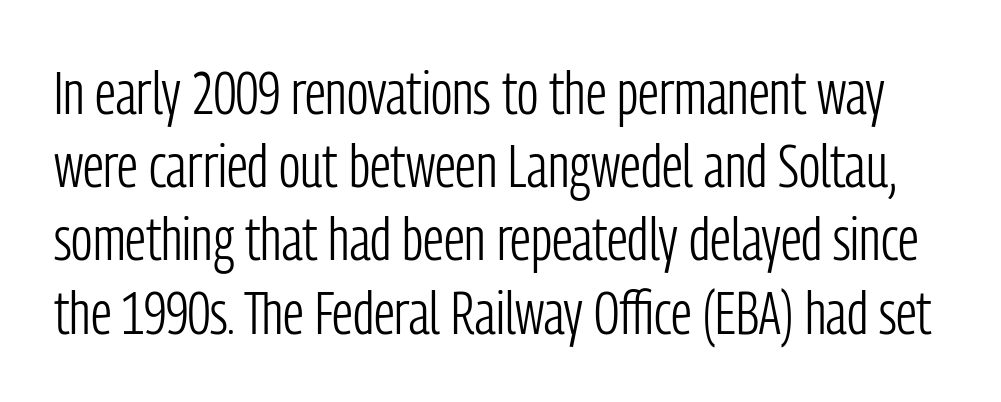
Is this a fixed-width face? No — the glyphs have proportional, varying widths. Between one letter and the next there's only the usual sliver of space. Unlike italic type, these characters show no tilt at all. The font is comparable to plain body text, perhaps lighter. The font family rendered here belongs to the sans-serif group.
